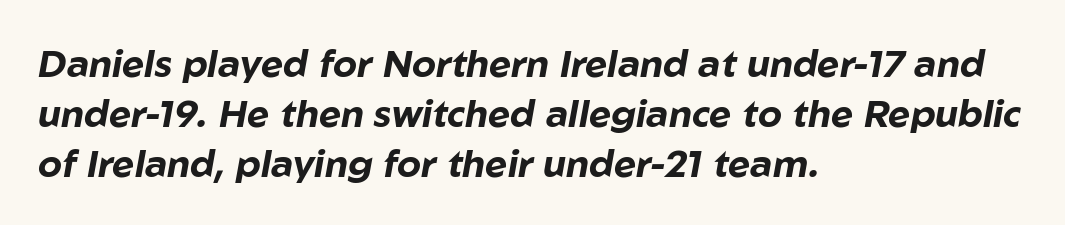
Slanted lettering throughout. Thick stems and heavy bowls — unmistakably bold. Is there much room between lines? A standard amount, neither cramped nor airy. The rendering uses natural spacing where letterforms have individual widths. The paragraph has a hard left edge and a soft right edge. Standard letterfit; no display-style spreading of the glyphs.
